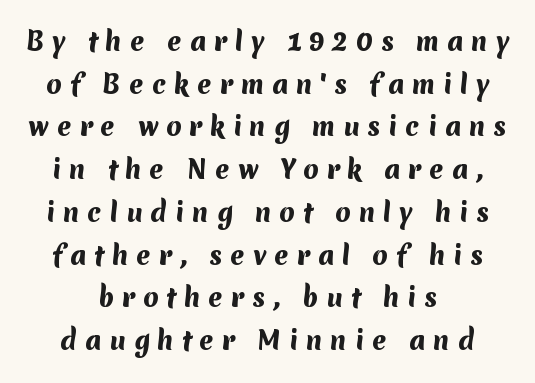
The image shows 25 px bold type; set centered, line spacing 1.71x, unusually wide letter spacing (+0.31 em), not underlined.
